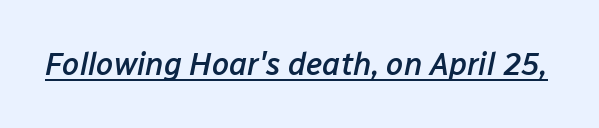
The image shows 31 px semibold type, italic (leaning right); set normal letter spacing, underlined; low stroke contrast and a medium x-height.
